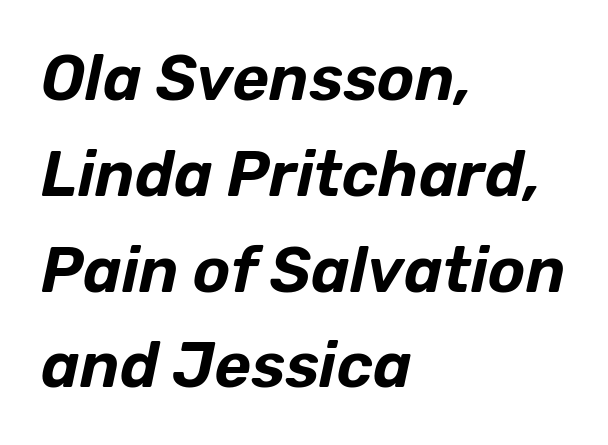
Designer's note — italics engaged. Reading down the block, your eye returns to a fixed left position each line. Think of a printed novel: that variable character pitch is what you see here. The leading is moderate, giving the passage an even texture. The type is set solid horizontally, with unmodified tracking. Rule under the text: the space is simply empty.
